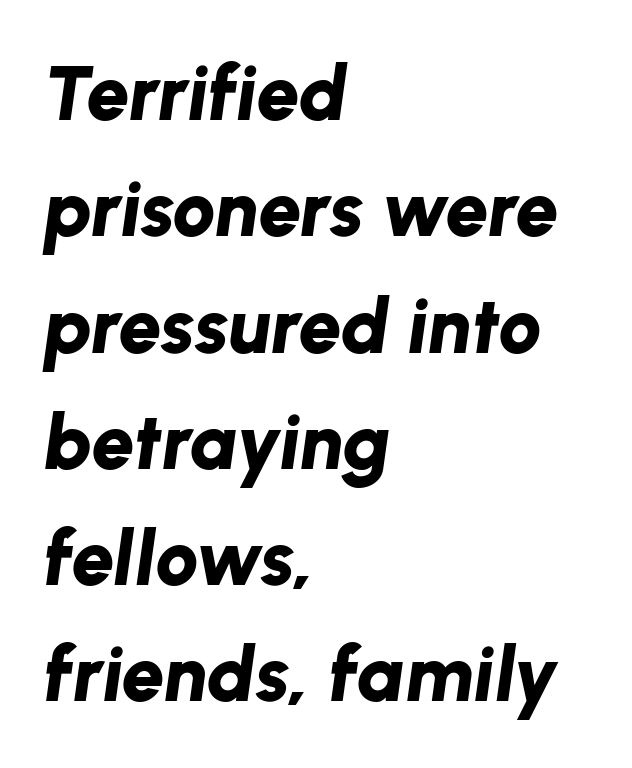
The image shows 77 px bold type, italic (leaning right); set left-aligned, normal line spacing (1.51x), normal letter spacing, not underlined; low stroke contrast and a medium x-height.
